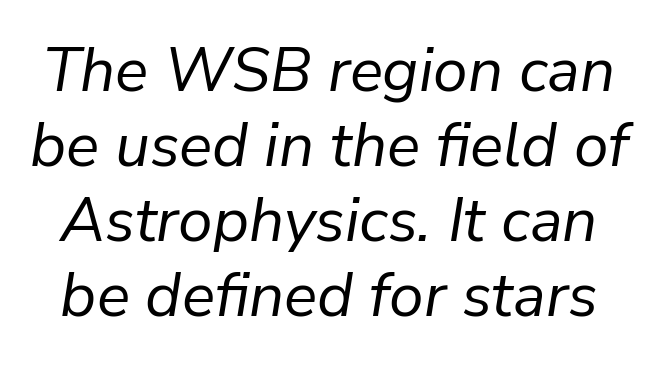
The image shows 62 px regular-weight type, italic (leaning right); set line spacing 1.21x, normal letter spacing, not underlined; low stroke contrast and a medium x-height.
